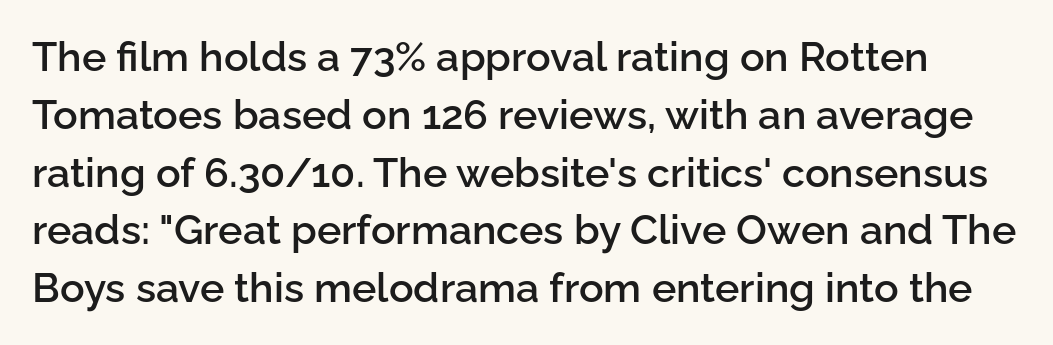
Q: Is the text bold? A: Semi-bold.
Q: Is the text italic (slanted)? A: No, it is upright.
Q: Is the typeface a serif or a sans-serif typeface? A: Sans-serif.
Q: Is the text underlined? A: No.
Q: Is the spacing between letters normal or unusually wide? A: Normal.
Q: Is the spacing between lines tight, normal or loose? A: Normal.
Q: Width (condensed, normal, or wide)? A: Normal.
Q: Stroke contrast? A: Low.
Q: x-height? A: Medium.
Q: Monospaced? A: No.
